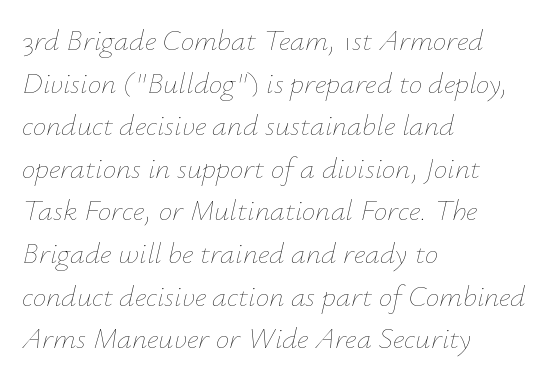
The image shows 30 px thin type, italic (leaning right); set left-aligned, normal line spacing (1.42x), normal letter spacing, not underlined; low stroke contrast and a small x-height.
